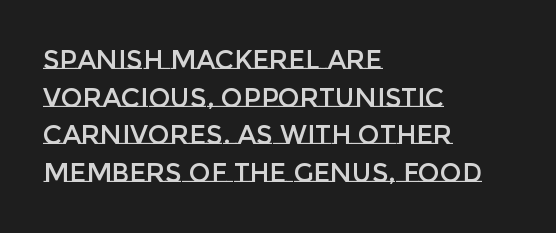
The image shows 26 px text type, upright; set left-aligned, normal line spacing (1.45x), normal letter spacing, not underlined.
